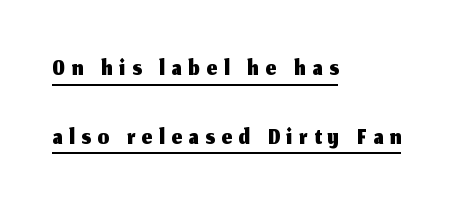
Q: Is the text italic (slanted)? A: No, it is upright.
Q: Is the typeface a serif or a sans-serif typeface? A: Sans-serif.
Q: Is the text underlined? A: Yes.
Q: How is the paragraph aligned? A: Left-aligned.
Q: Is the spacing between lines tight, normal or loose? A: Loose.
Q: Width (condensed, normal, or wide)? A: Normal.
Q: Stroke contrast? A: Medium.
Q: x-height? A: Medium.
Q: Monospaced? A: No.
